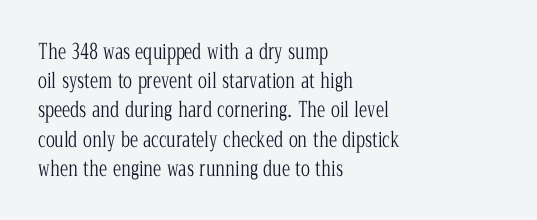
{"italic": "no", "bold": "no", "underline": "no", "align": "left", "line_spacing": "normal", "line_spacing_ratio": 1.39, "letter_spacing": "normal", "letter_spacing_em": 0.0, "glyph_px": 21}
